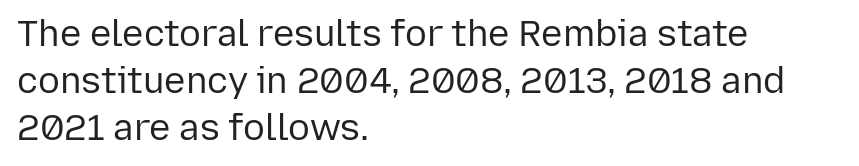
Q: Is the text bold? A: No.
Q: Is the text italic (slanted)? A: No, it is upright.
Q: Is the typeface a serif or a sans-serif typeface? A: Sans-serif.
Q: Is the text underlined? A: No.
Q: How is the paragraph aligned? A: Left-aligned.
Q: Is the spacing between letters normal or unusually wide? A: Normal.
Q: Is the spacing between lines tight, normal or loose? A: Normal.
Q: Width (condensed, normal, or wide)? A: Normal.
Q: Stroke contrast? A: Low.
Q: x-height? A: Medium.
Q: Monospaced? A: No.
